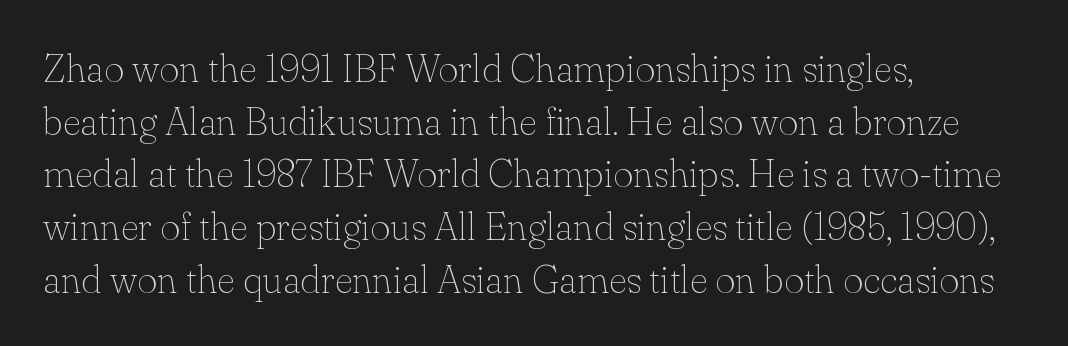
{"serif": "yes", "italic": "no", "bold": "no", "weight": "thin", "width": "normal", "stroke_contrast": "low", "x_height": "small", "monospaced": "no", "underline": "no", "align": "left", "line_spacing": "normal", "line_spacing_ratio": 1.35, "letter_spacing": "normal", "letter_spacing_em": 0.0, "glyph_px": 39}
